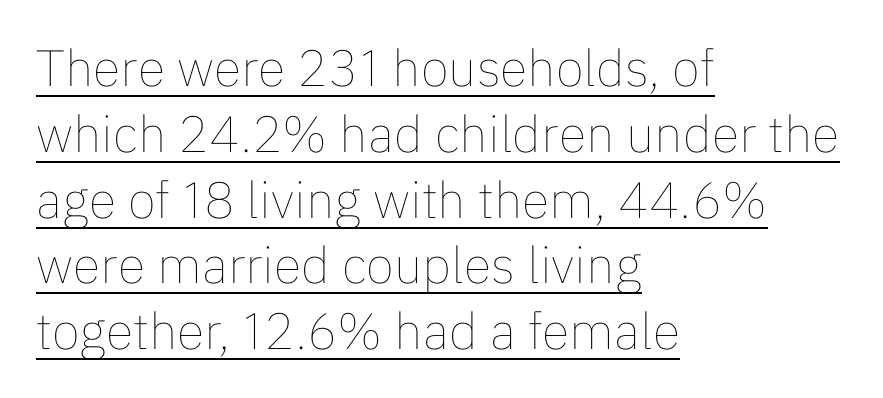
{"italic": "no", "bold": "no", "weight": "thin", "width": "normal", "stroke_contrast": "low", "x_height": "medium", "monospaced": "no", "underline": "yes", "align": "left", "line_spacing": "normal", "line_spacing_ratio": 1.29, "letter_spacing": "normal", "letter_spacing_em": 0.0, "glyph_px": 51}
